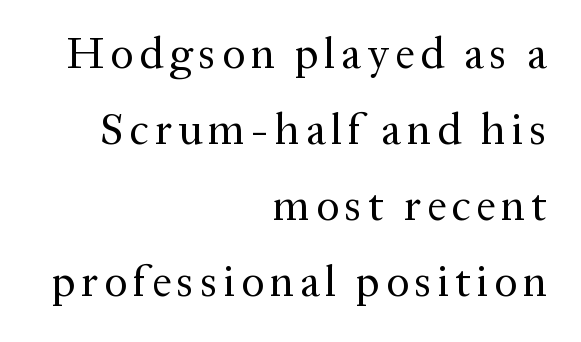
{"serif": "yes", "italic": "no", "bold": "no", "weight": "regular", "width": "normal", "stroke_contrast": "medium", "x_height": "medium", "monospaced": "no", "underline": "no", "align": "right", "line_spacing_ratio": 1.73, "glyph_px": 44}
